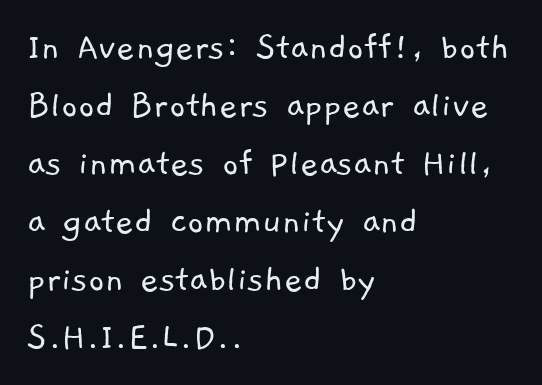
Q: Is the text bold? A: No.
Q: Is the typeface a serif or a sans-serif typeface? A: Sans-serif.
Q: Is the text underlined? A: No.
Q: How is the paragraph aligned? A: Left-aligned.
Q: Is the spacing between letters normal or unusually wide? A: Normal.
Q: Is the spacing between lines tight, normal or loose? A: Normal.
Q: Width (condensed, normal, or wide)? A: Normal.
Q: Stroke contrast? A: Low.
Q: x-height? A: Medium.
Q: Monospaced? A: No.
